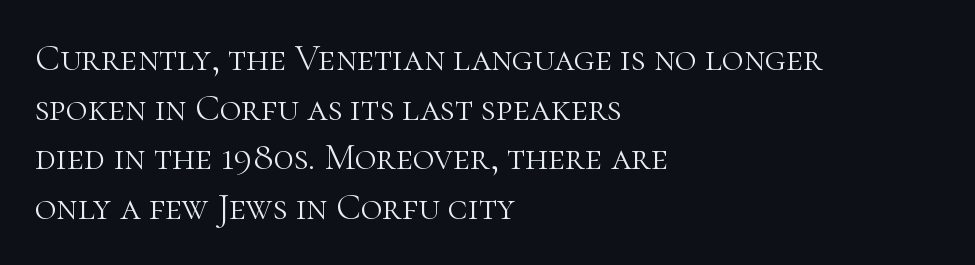
The image shows 37 px light serif type, upright; set left-aligned, normal line spacing (1.34x), normal letter spacing, not underlined; high stroke contrast and a medium x-height.
